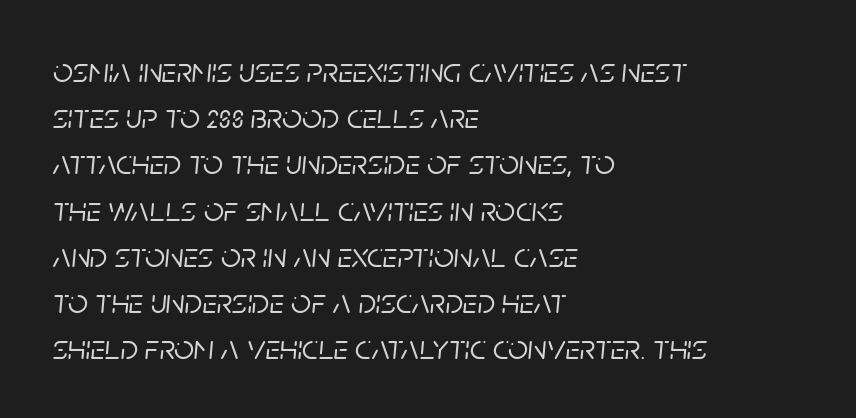
The image shows 35 px text type, italic (leaning right); set left-aligned, normal line spacing (1.32x), normal letter spacing, not underlined; low stroke contrast and a large x-height.
